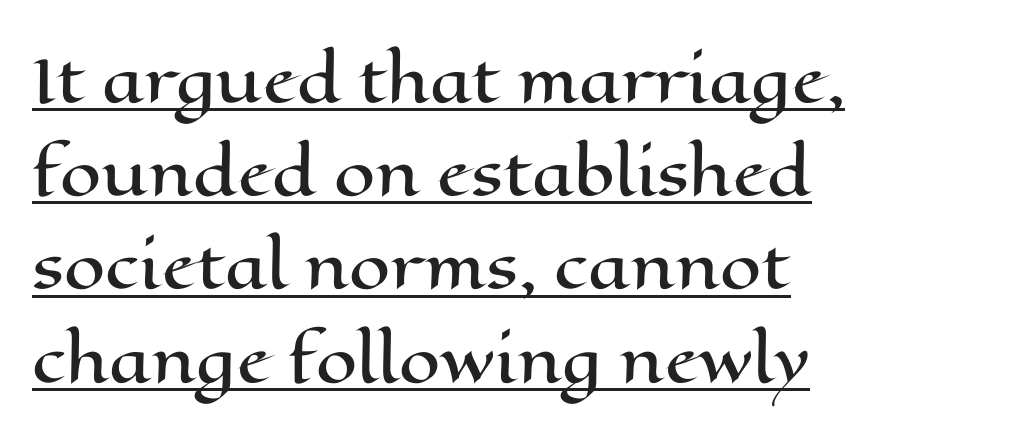
The image shows 59 px wide type, upright; set left-aligned, normal line spacing (1.58x), normal letter spacing, underlined; high stroke contrast and a medium x-height.
